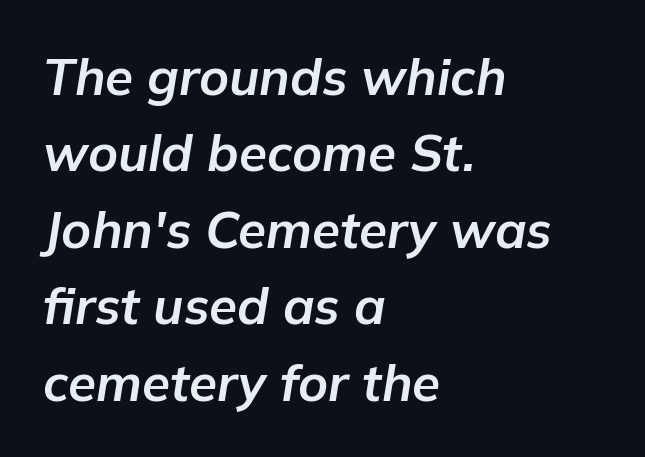
Q: Is the text bold? A: Yes.
Q: Is the text italic (slanted)? A: Yes, it leans right by about 9 degrees.
Q: Is the text underlined? A: No.
Q: How is the paragraph aligned? A: Left-aligned.
Q: Is the spacing between letters normal or unusually wide? A: Normal.
Q: Is the spacing between lines tight, normal or loose? A: Normal.
Q: Width (condensed, normal, or wide)? A: Normal.
Q: Stroke contrast? A: Low.
Q: x-height? A: Medium.
Q: Monospaced? A: No.
